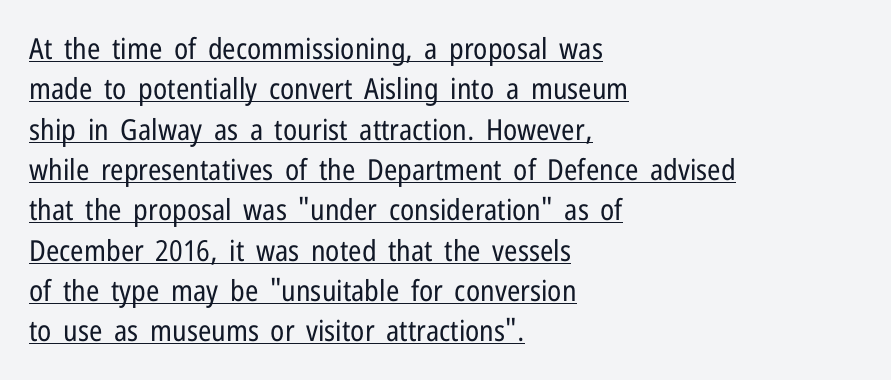
The image shows 29 px regular-weight, condensed sans-serif type, upright; set left-aligned, normal line spacing (1.39x), normal letter spacing, underlined; low stroke contrast and a medium x-height.
